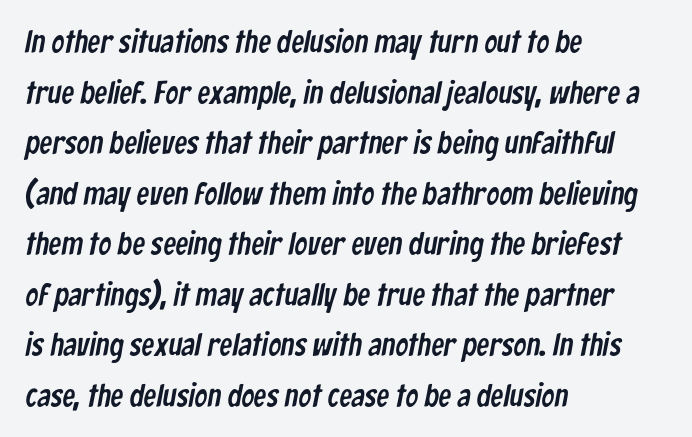
Inter-character spacing is left at the font's built-in metrics. Leftover space on each line is placed entirely after the last word. Baseline-to-baseline distance is the conventional proportion of letter height. The glyphs are unaccompanied by any horizontal stroke below them. Spacing verdict: proportional, widths tailored to each character.
